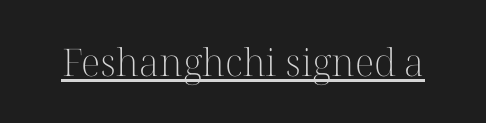
The letters carry serifs — small finishing strokes at the ends of their stems. Nobody touched the tracking dial on this one. You could not count columns in this text — the font is proportionally spaced. No chunkiness to these letters — they're not bold. No italicization has been applied; the sample stays upright. These characters rest on top of a visible drawn line.
